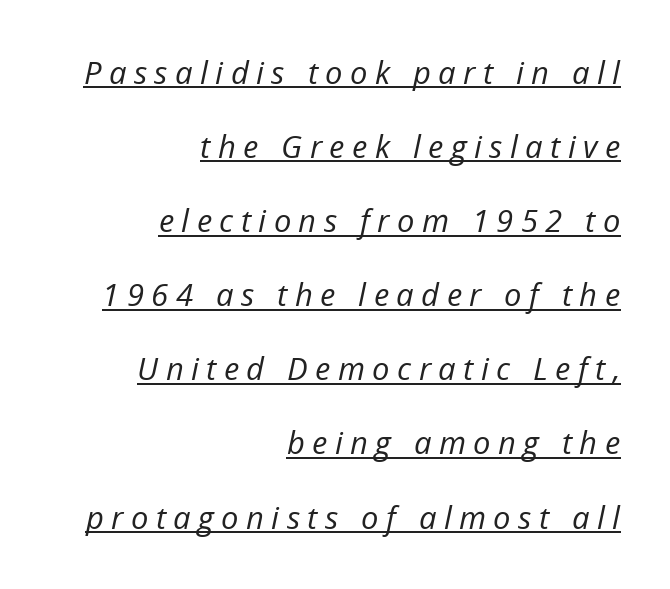
Q: Is the text bold? A: No.
Q: Is the text italic (slanted)? A: Yes, it leans right by about 12 degrees.
Q: Is the text underlined? A: Yes.
Q: How is the paragraph aligned? A: Right-aligned.
Q: Is the spacing between letters normal or unusually wide? A: Unusually wide.
Q: Is the spacing between lines tight, normal or loose? A: Loose.
Q: Width (condensed, normal, or wide)? A: Normal.
Q: Stroke contrast? A: Low.
Q: x-height? A: Medium.
Q: Monospaced? A: No.
